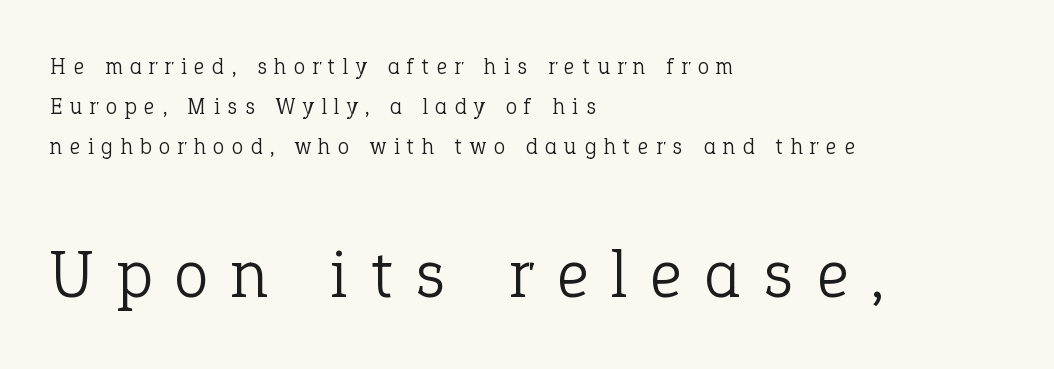
Q: Is the text bold? A: No.
Q: Is the text italic (slanted)? A: No, it is upright.
Q: Is the typeface a serif or a sans-serif typeface? A: Serif.
Q: Is the text underlined? A: No.
Q: How is the paragraph aligned? A: Left-aligned.
Q: Is the spacing between letters normal or unusually wide? A: Unusually wide.
Q: Which block of text is set in a larger size, the first (top) or the second (bottom)? A: The second (bottom) one.
Q: Width (condensed, normal, or wide)? A: Normal.
Q: Stroke contrast? A: Low.
Q: x-height? A: Medium.
Q: Monospaced? A: No.
